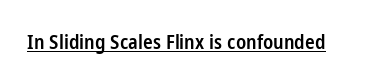
Vertical strokes here are truly vertical. Firm but not heavy-handed strokes: this text is semibold. A typographer would call this underscored text. Students, note that the glyphs here touch the page at normal intervals.
